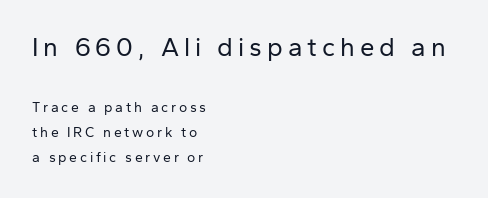
Q: Is the text bold? A: No.
Q: Is the text italic (slanted)? A: No, it is upright.
Q: Is the text underlined? A: No.
Q: How is the paragraph aligned? A: Left-aligned.
Q: Which block of text is set in a larger size, the first (top) or the second (bottom)? A: The first (top) one.
